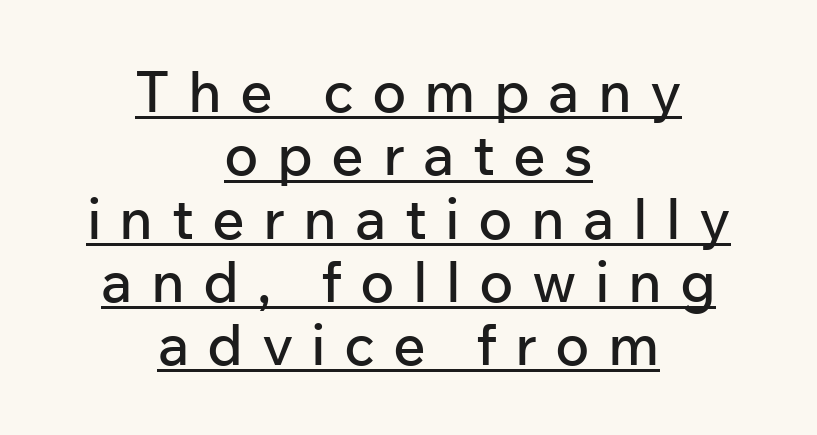
The image shows 57 px sans-serif type, upright; set centered, tight line spacing (1.11x), unusually wide letter spacing (+0.32 em), underlined; low stroke contrast and a medium x-height.
